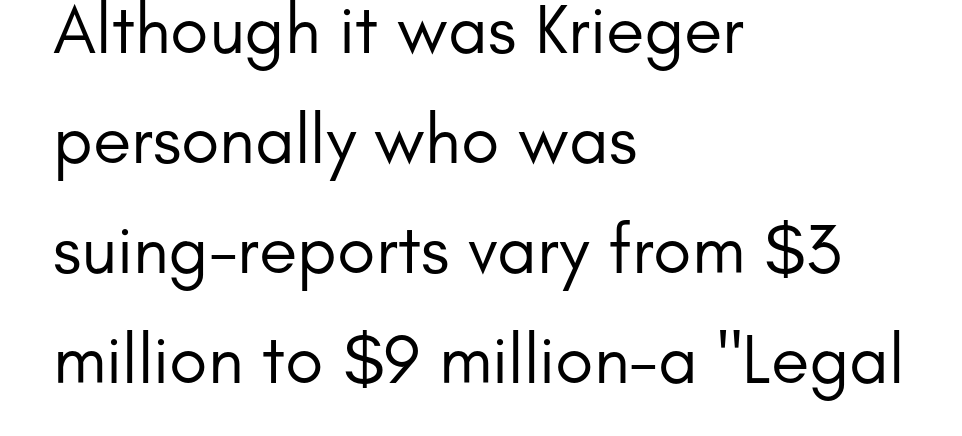
The image shows 70 px regular-weight sans-serif type, upright; set left-aligned, normal line spacing (1.57x), normal letter spacing, not underlined; low stroke contrast and a small x-height.
